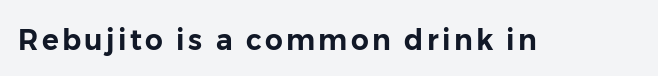
The image shows 28 px sans-serif type, upright; set not underlined; low stroke contrast and a medium x-height.
